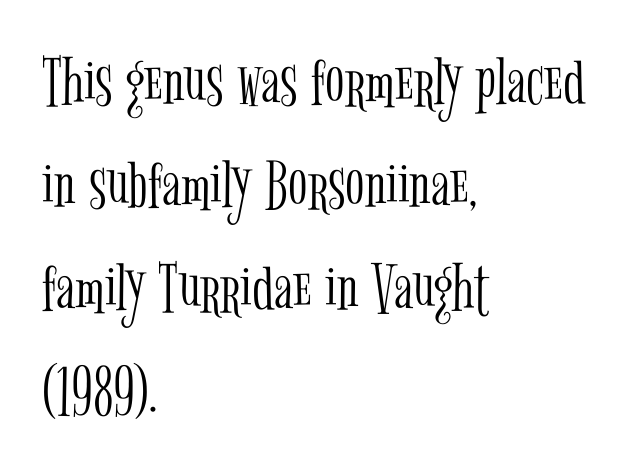
Where is the straight margin? On the left. Each new line begins a customary step beneath the previous one. Old-style or modern, the face here clearly has serifs. Nobody drew a line under any word here. You could call the tracking neutral — neither tight nor loose. Spacing verdict: proportional, widths tailored to each character.
